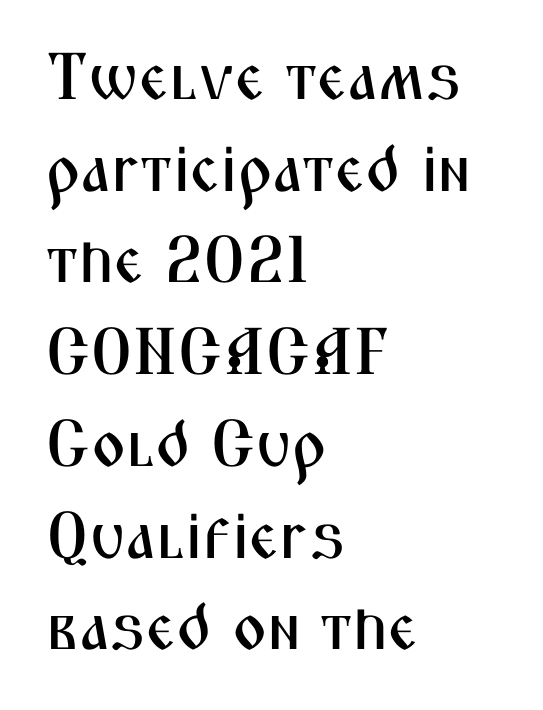
The image shows 66 px condensed sans-serif type, upright; set left-aligned, normal line spacing (1.39x), normal letter spacing, not underlined; medium stroke contrast and a medium x-height.
